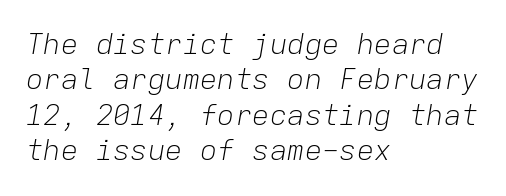
The image shows 29 px light type, italic (leaning right), monospaced; set left-aligned, line spacing 1.22x, normal letter spacing, not underlined; low stroke contrast and a medium x-height.
